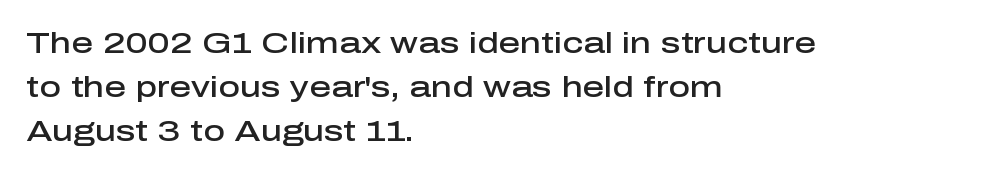
Lines of text with bare space underneath. Is this a sans? Yes — the strokes have no serifs. Leading matches the norm, producing a regular column. Default kerning and tracking; the words read as compact shapes. Moderately thickened strokes mark this as semibold type.
